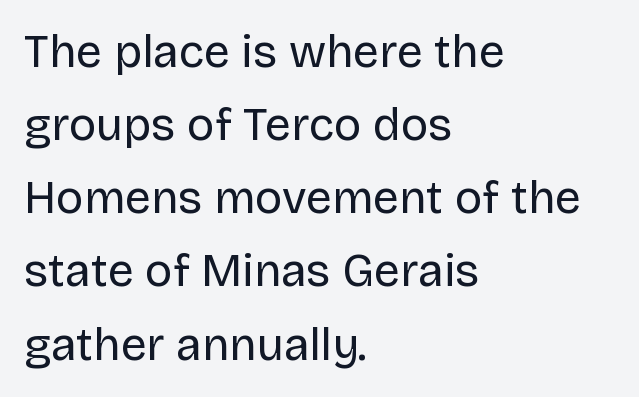
{"serif": "no", "italic": "no", "bold": "no", "weight": "regular", "width": "normal", "stroke_contrast": "low", "x_height": "large", "monospaced": "no", "underline": "no", "align": "left", "line_spacing": "normal", "line_spacing_ratio": 1.59, "letter_spacing": "normal", "letter_spacing_em": 0.0, "glyph_px": 46}
